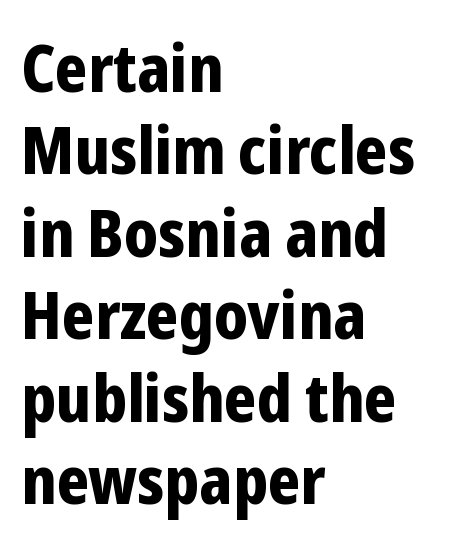
The rendering uses natural spacing where letterforms have individual widths. Heavy-handed strokes throughout: this text is bold. The setting favours the left margin, as ordinary paragraphs usually do. This sample keeps an unexceptional amount of space between lines. No extra tracking has been applied to these lines.
